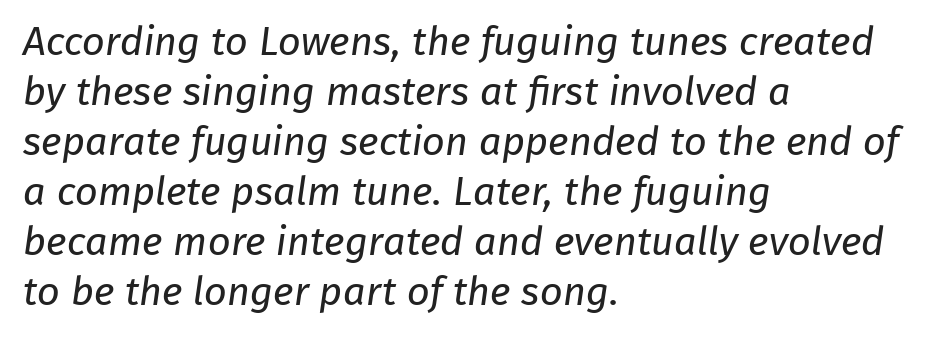
The image shows 40 px regular-weight sans-serif type; set left-aligned, normal line spacing (1.25x), normal letter spacing, not underlined; low stroke contrast and a medium x-height.
